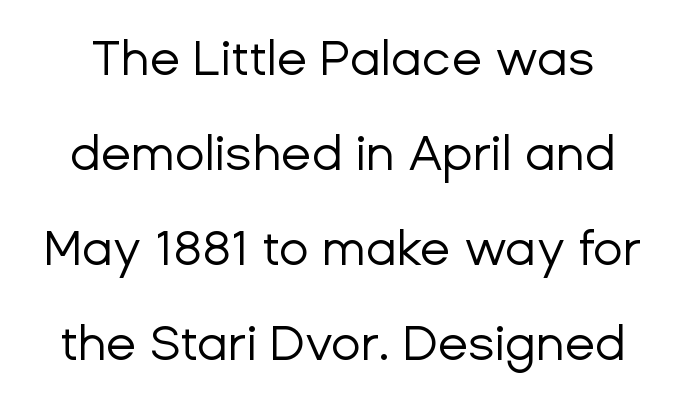
{"serif": "no", "italic": "no", "bold": "no", "weight": "regular", "width": "normal", "stroke_contrast": "low", "x_height": "medium", "monospaced": "no", "underline": "no", "line_spacing": "loose", "line_spacing_ratio": 1.94, "letter_spacing": "normal", "letter_spacing_em": 0.0, "glyph_px": 49}
